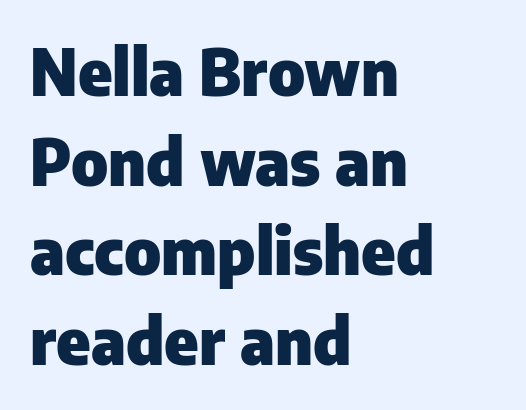
The image shows 64 px heavy sans-serif type, upright; set left-aligned, normal line spacing (1.4x), normal letter spacing, not underlined; low stroke contrast and a medium x-height.
